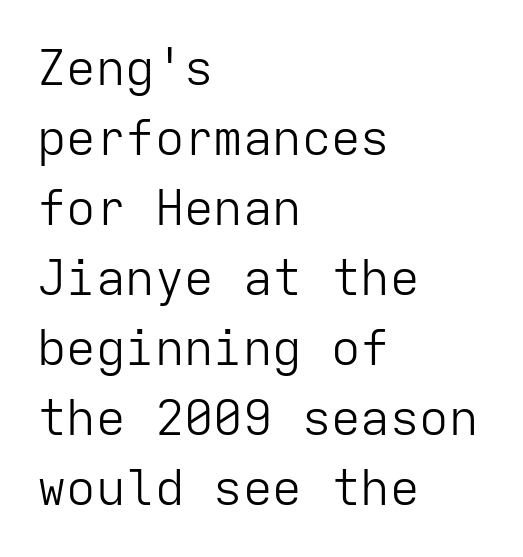
The type is set solid horizontally, with unmodified tracking. Letterform terminals end flat and unadorned throughout the passage. Horizontal alignment here is leftward, the default for most running prose. Only glyphs here, with clear space below each row. Posture: straight, roman, zero tilt.
